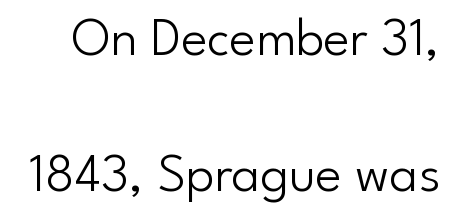
{"serif": "no", "italic": "no", "bold": "no", "weight": "light", "width": "normal", "stroke_contrast": "low", "x_height": "small", "monospaced": "no", "underline": "no", "line_spacing": "loose", "line_spacing_ratio": 2.48, "letter_spacing": "normal", "letter_spacing_em": 0.0, "glyph_px": 55}
